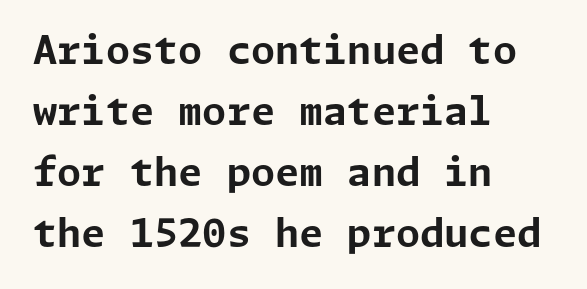
What kind of face is this? One without serifs — a sans. Beneath every word, the page is bare. Caption: standard tracking, unaltered. The setting favours the left margin, as ordinary paragraphs usually do. It's the straight-up-and-down kind of type. Vertical spacing — default.
